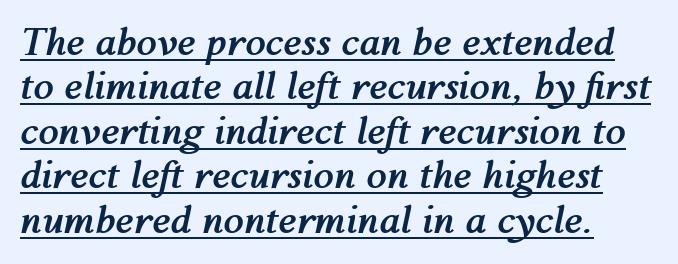
These lines are rendered in a variable-pitch font. There is no visible air inserted between adjacent glyphs. Look at the stroke-to-counter ratio: heavy, a bold. Does the lettering tilt? It does — this is italic. Looks like someone drew a line under every word here. If you drew a ruler down the left edge, every line would touch it.
